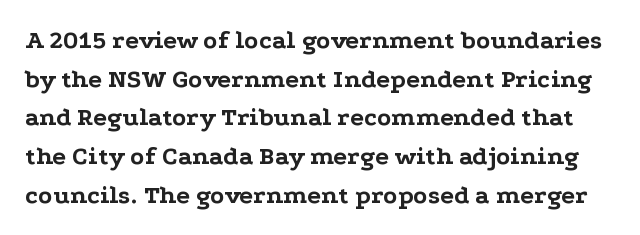
The image shows 26 px bold type, upright; set normal line spacing (1.49x), normal letter spacing, not underlined.
